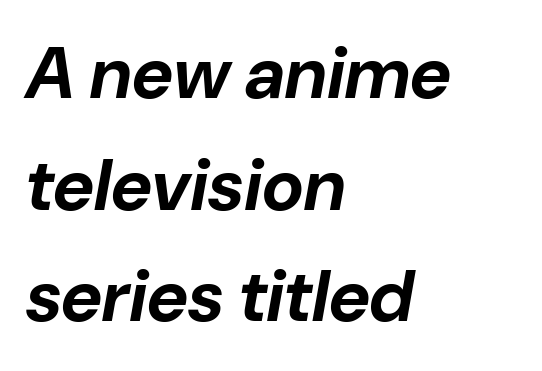
{"italic": "yes", "lean": "right", "slant_degrees": 10, "bold": "yes", "weight": "bold", "width": "normal", "stroke_contrast": "low", "x_height": "medium", "monospaced": "no", "underline": "no", "align": "left", "line_spacing": "normal", "line_spacing_ratio": 1.55, "letter_spacing": "normal", "letter_spacing_em": 0.0, "glyph_px": 72}
